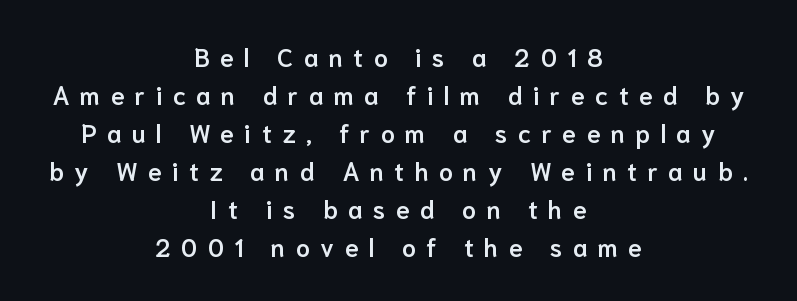
One glance says typical: line gaps are just what's usual. Glance below the letters and you will spot only blank space. This rendering widens character spacing well past its baseline value. Ascenders rise straight up at ninety degrees.
